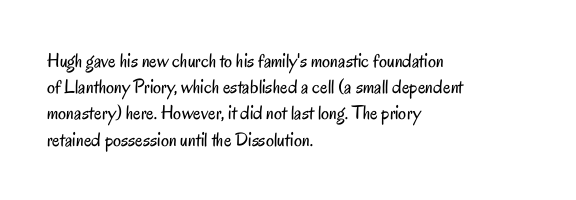
Q: Is the text bold? A: No.
Q: Is the text italic (slanted)? A: No, it is upright.
Q: Is the text underlined? A: No.
Q: How is the paragraph aligned? A: Left-aligned.
Q: Is the spacing between letters normal or unusually wide? A: Normal.
Q: Is the spacing between lines tight, normal or loose? A: Normal.
